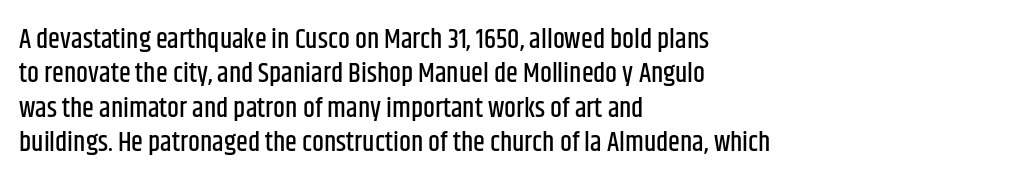
Q: Is the text italic (slanted)? A: No, it is upright.
Q: Is the text underlined? A: No.
Q: How is the paragraph aligned? A: Left-aligned.
Q: Is the spacing between letters normal or unusually wide? A: Normal.
Q: Is the spacing between lines tight, normal or loose? A: Normal.
